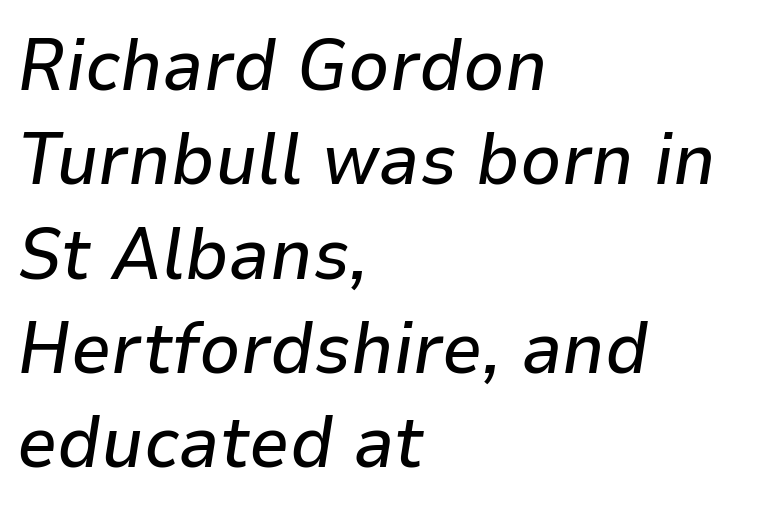
{"italic": "yes", "lean": "right", "slant_degrees": 9, "width": "normal", "stroke_contrast": "low", "x_height": "medium", "monospaced": "no", "underline": "no", "align": "left", "line_spacing": "normal", "line_spacing_ratio": 1.31, "letter_spacing": "normal", "letter_spacing_em": 0.0, "glyph_px": 72}
